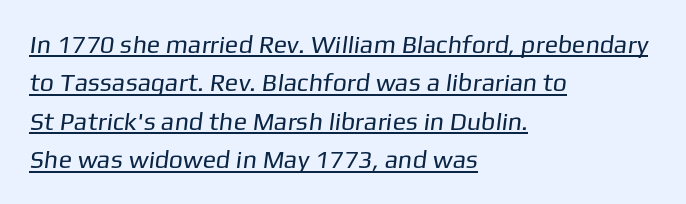
Reading down the block, your eye returns to a fixed left position each line. Each line of the rendering has a horizontal stroke beneath the glyphs. Interline gaps are of average width in this sample. The strokes carry an ordinary text weight at most.
